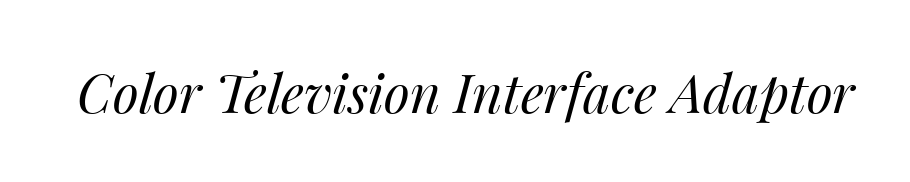
Q: Is the text bold? A: No.
Q: Is the text italic (slanted)? A: Yes, it leans right by about 14 degrees.
Q: Is the text underlined? A: No.
Q: Is the spacing between letters normal or unusually wide? A: Normal.
Q: Width (condensed, normal, or wide)? A: Normal.
Q: Stroke contrast? A: Medium.
Q: x-height? A: Medium.
Q: Monospaced? A: No.
